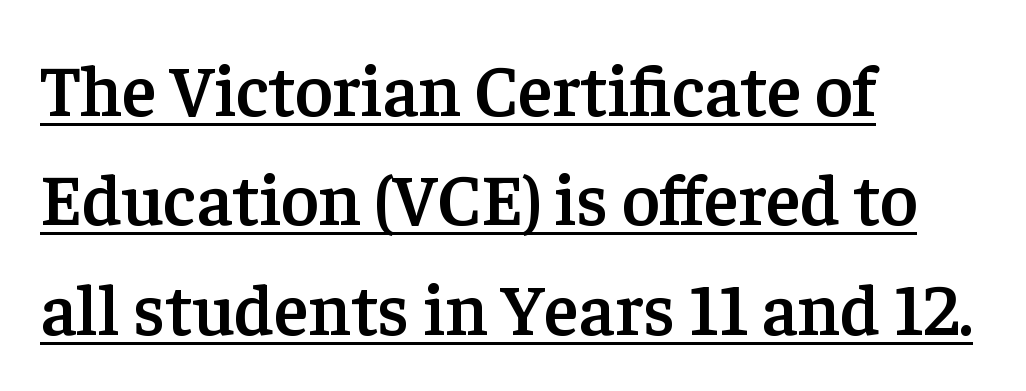
{"serif": "yes", "italic": "no", "bold": "semi", "weight": "semibold", "width": "normal", "stroke_contrast": "low", "x_height": "medium", "monospaced": "no", "underline": "yes", "align": "left", "line_spacing": "normal", "line_spacing_ratio": 1.52, "letter_spacing": "normal", "letter_spacing_em": 0.0, "glyph_px": 72}
